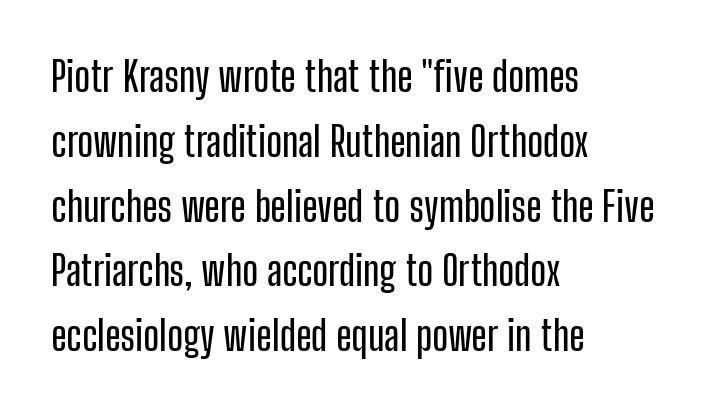
Q: Is the text italic (slanted)? A: No, it is upright.
Q: Is the typeface a serif or a sans-serif typeface? A: Sans-serif.
Q: Is the text underlined? A: No.
Q: How is the paragraph aligned? A: Left-aligned.
Q: Is the spacing between letters normal or unusually wide? A: Normal.
Q: Is the spacing between lines tight, normal or loose? A: Normal.
Q: Width (condensed, normal, or wide)? A: Condensed.
Q: Stroke contrast? A: Low.
Q: x-height? A: Medium.
Q: Monospaced? A: No.
